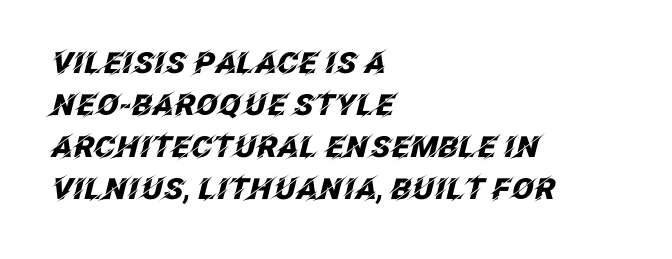
The image shows 29 px heavy type, italic (leaning right); set left-aligned, normal line spacing (1.45x), normal letter spacing, not underlined; low stroke contrast and a large x-height.
